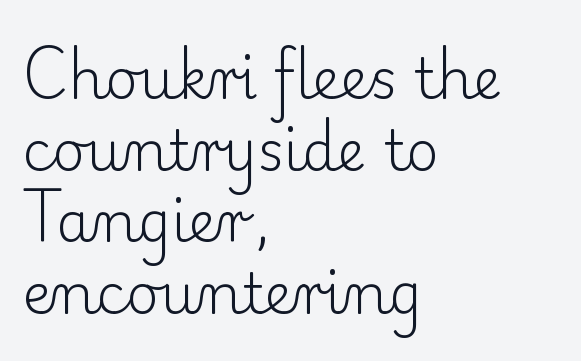
The image shows 56 px light type, upright; set left-aligned, normal line spacing (1.28x), normal letter spacing, not underlined; low stroke contrast and a small x-height.
